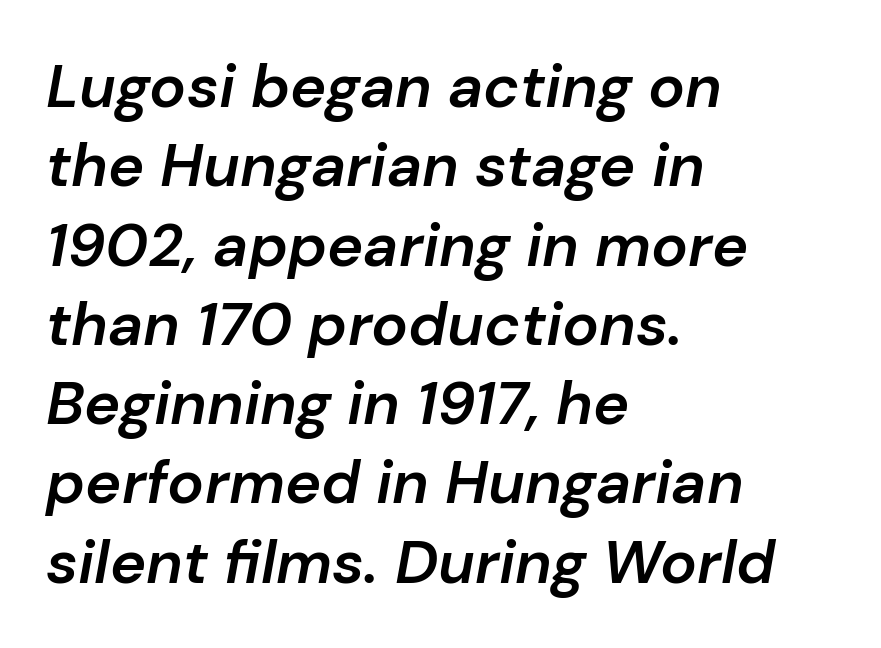
These lines were composed using italics. Looks like regular typesetting: each glyph gets only the width it needs. A bit beefed up — I'd call it semibold rather than bold. The glyphs are unaccompanied by any horizontal stroke below them.
